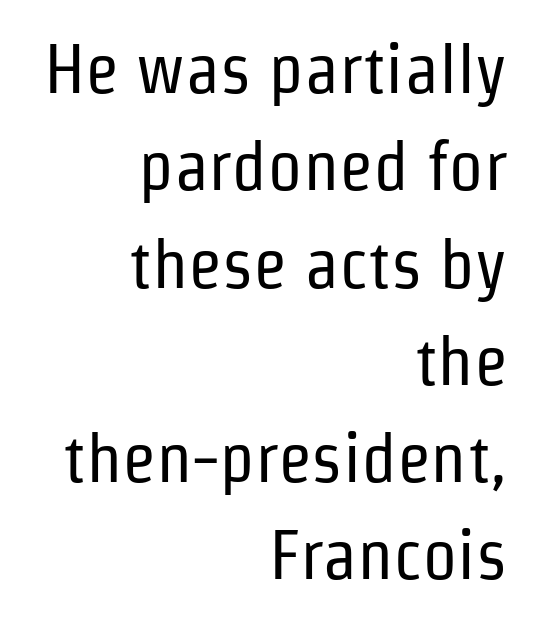
In terms of leading, this rendering sits right in the middle. Bare-footed words on every line. Unlike italic type, these characters show no tilt at all. The passage shown is typed in a proportional face where columns would drift.
